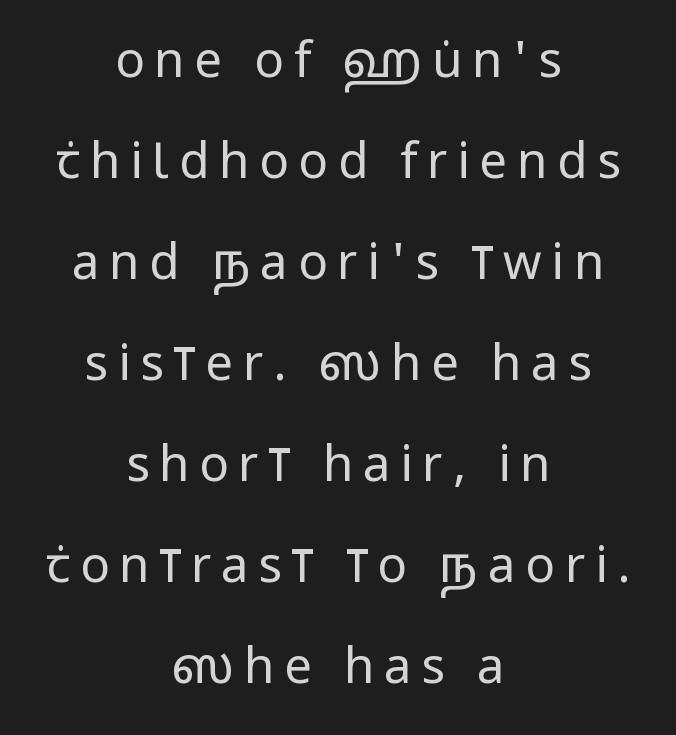
Tall strokes in this sample are plumb rather than angled. The leading is generous, giving the passage an open texture. Think of a printed novel: that variable character pitch is what you see here. Anything drawn beneath the words? Only blank space.
